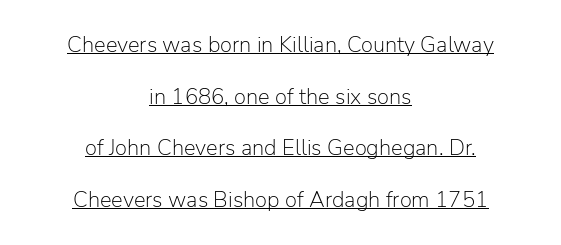
{"italic": "no", "bold": "no", "underline": "yes", "align": "center", "line_spacing": "loose", "line_spacing_ratio": 2.35, "letter_spacing": "normal", "letter_spacing_em": 0.0, "glyph_px": 22}
